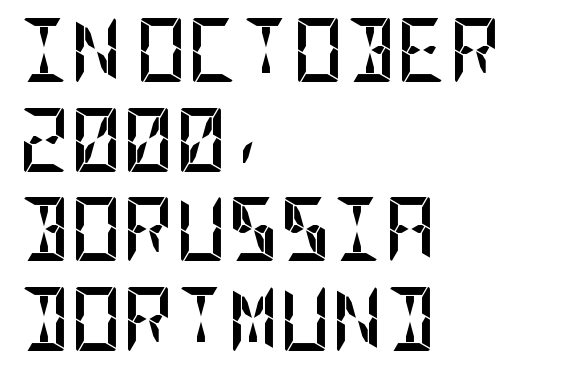
Q: Is the text bold? A: Yes.
Q: Is the text italic (slanted)? A: No, it is upright.
Q: Is the typeface a serif or a sans-serif typeface? A: Sans-serif.
Q: Is the text underlined? A: No.
Q: How is the paragraph aligned? A: Left-aligned.
Q: Is the spacing between letters normal or unusually wide? A: Normal.
Q: Is the spacing between lines tight, normal or loose? A: Normal.
Q: Width (condensed, normal, or wide)? A: Condensed.
Q: Stroke contrast? A: Low.
Q: x-height? A: Large.
